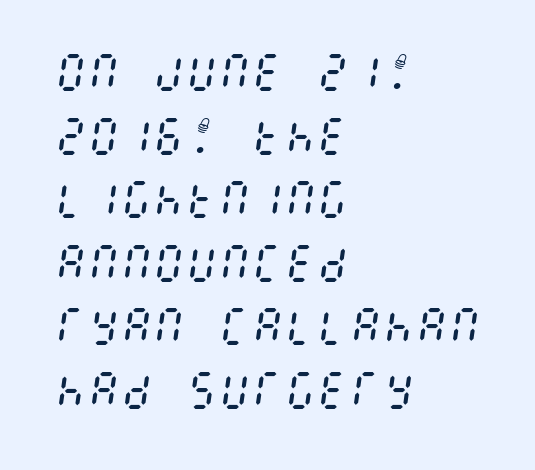
Quick note: interline space is typical. Each stroke keeps to a modest, everyday thickness or less. In terms of posture, this sample is oblique. The lines are quadded left. No word sits above an underline. In terms of letterspacing, this is plain default setting.
